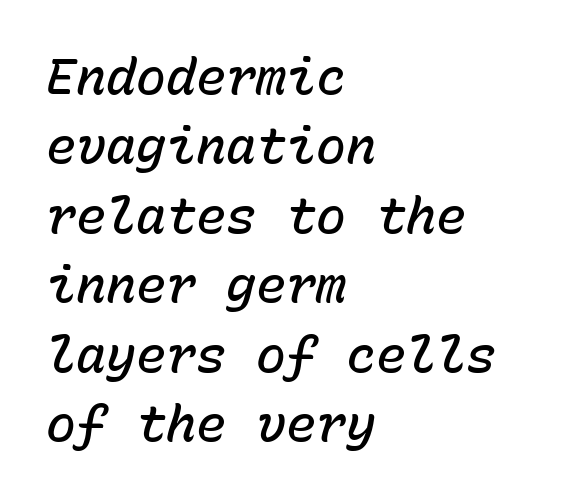
The image shows 50 px semibold type, italic (leaning right), monospaced; set left-aligned, normal line spacing (1.39x), normal letter spacing, not underlined; low stroke contrast and a medium x-height.
